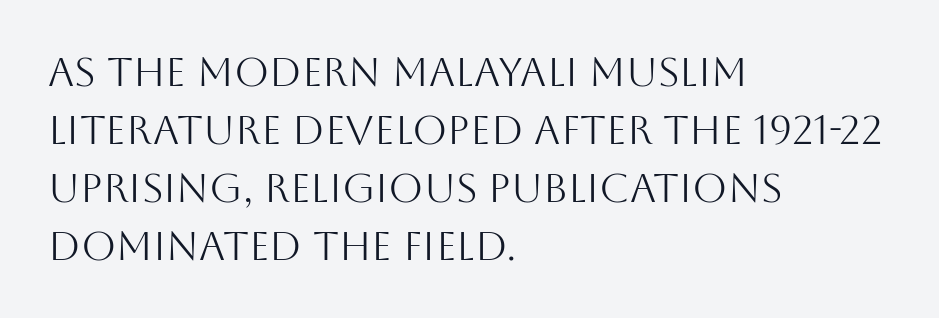
{"serif": "no", "italic": "no", "bold": "no", "weight": "light", "width": "normal", "stroke_contrast": "medium", "x_height": "large", "monospaced": "no", "underline": "no", "align": "left", "line_spacing": "normal", "line_spacing_ratio": 1.45, "letter_spacing": "normal", "letter_spacing_em": 0.0, "glyph_px": 40}
